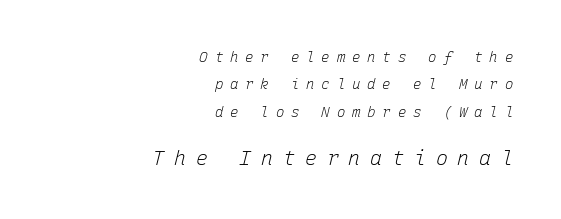
The image shows 20 px text type, italic (leaning right); set right-aligned, loose line spacing (1.96x), unusually wide letter spacing (+0.49 em), not underlined; the second (bottom) block is 1.43x larger.
